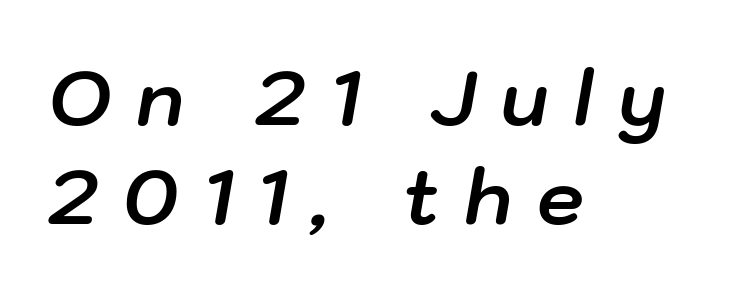
The image shows 75 px bold type, italic (leaning right); set left-aligned, normal line spacing (1.32x), unusually wide letter spacing (+0.34 em), not underlined; low stroke contrast and a medium x-height.
